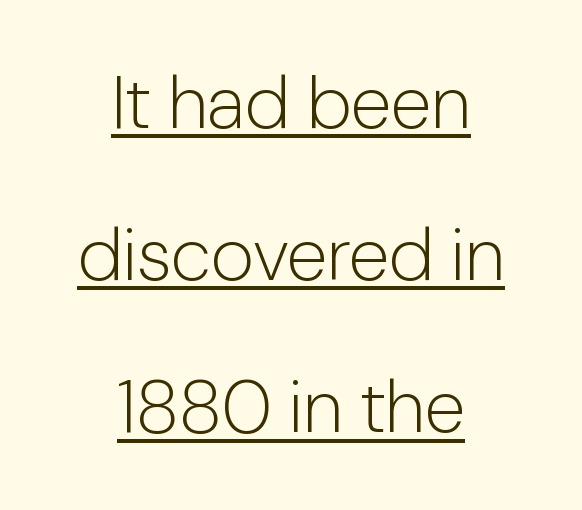
Q: Is the text bold? A: No.
Q: Is the text italic (slanted)? A: No, it is upright.
Q: Is the typeface a serif or a sans-serif typeface? A: Sans-serif.
Q: Is the text underlined? A: Yes.
Q: How is the paragraph aligned? A: Centered.
Q: Is the spacing between letters normal or unusually wide? A: Normal.
Q: Is the spacing between lines tight, normal or loose? A: Loose.
Q: Width (condensed, normal, or wide)? A: Normal.
Q: Stroke contrast? A: Low.
Q: x-height? A: Medium.
Q: Monospaced? A: No.
